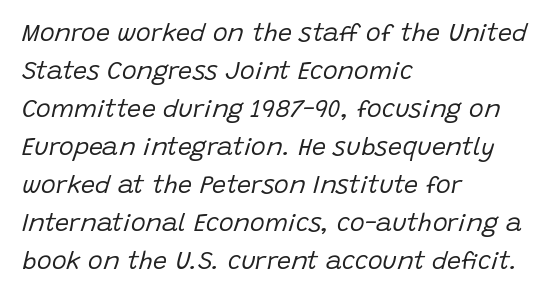
{"italic": "yes", "lean": "right", "slant_degrees": 15, "bold": "no", "underline": "no", "align": "left", "line_spacing": "normal", "line_spacing_ratio": 1.52, "letter_spacing": "normal", "letter_spacing_em": 0.0, "glyph_px": 25}
